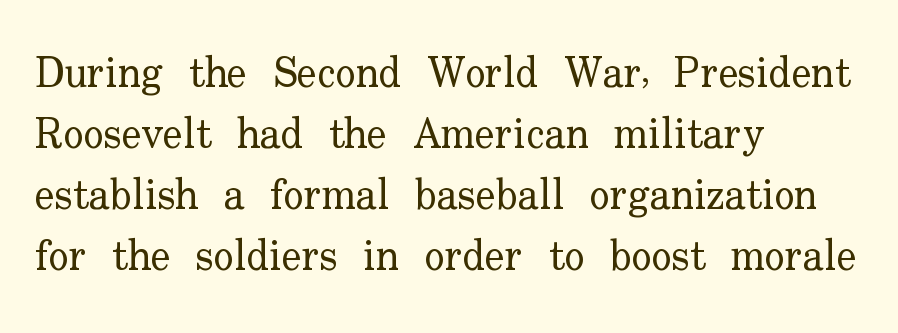
{"serif": "yes", "italic": "no", "bold": "no", "weight": "regular", "width": "normal", "stroke_contrast": "low", "x_height": "small", "monospaced": "no", "underline": "no", "align": "left", "line_spacing": "normal", "line_spacing_ratio": 1.45, "letter_spacing": "normal", "letter_spacing_em": 0.0, "glyph_px": 42}
